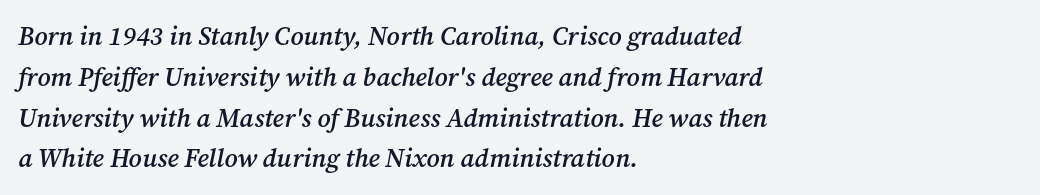
Firm but not heavy-handed strokes: this text is semibold. A typesetter would call this zero additional tracking. A typesetter would call this leading conventional body-copy spacing. The zone under the glyphs is completely vacant. Notice how the stems are inclined rather than vertical — that's the hallmark of italics. The rendering anchors every line to the left-hand side.
